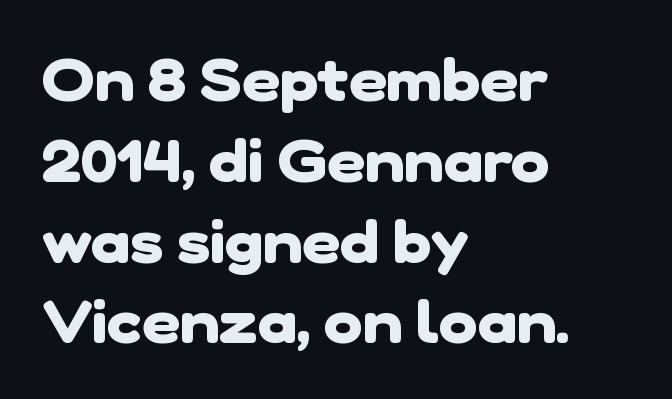
The image shows 59 px heavy sans-serif type; set left-aligned, normal line spacing (1.37x), normal letter spacing, not underlined; low stroke contrast and a medium x-height.
